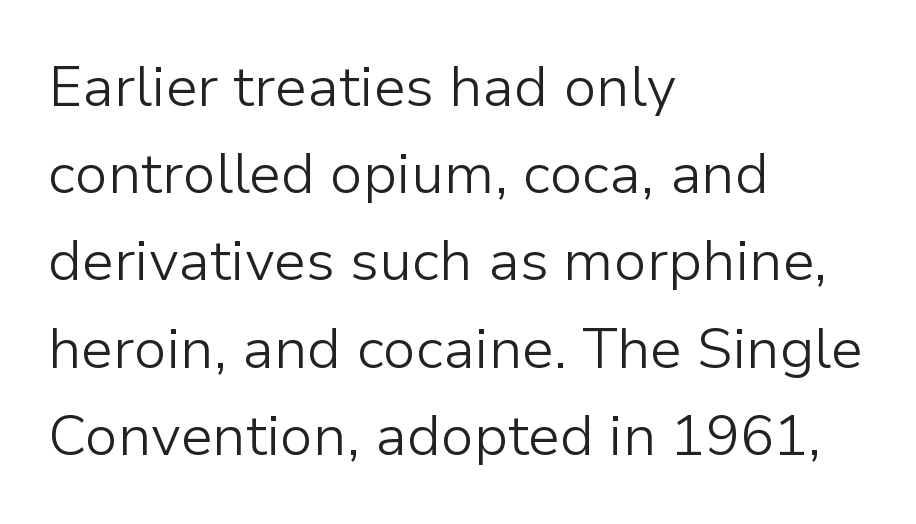
Q: Is the text bold? A: No.
Q: Is the text italic (slanted)? A: No, it is upright.
Q: Is the typeface a serif or a sans-serif typeface? A: Sans-serif.
Q: Is the text underlined? A: No.
Q: How is the paragraph aligned? A: Left-aligned.
Q: Is the spacing between letters normal or unusually wide? A: Normal.
Q: Is the spacing between lines tight, normal or loose? A: Normal.
Q: Width (condensed, normal, or wide)? A: Normal.
Q: Stroke contrast? A: Low.
Q: x-height? A: Medium.
Q: Monospaced? A: No.
